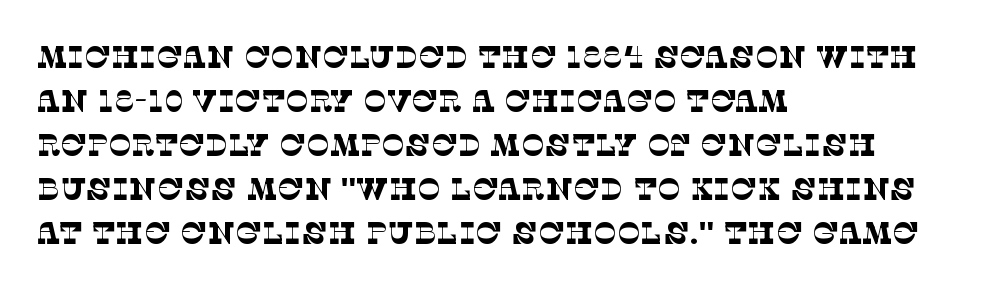
Spacing verdict: proportional, widths tailored to each character. If you measured baseline to baseline, you'd find a middling distance. Lines of text with bare space underneath. The tracking reads as untouched default to a designer's eye. Each letter's strokes conclude with small projecting serifs.
